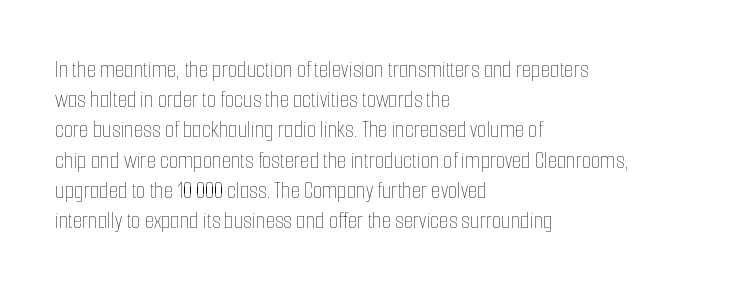
The image shows 24 px text type, upright; set left-aligned, normal line spacing (1.26x), normal letter spacing, not underlined.
